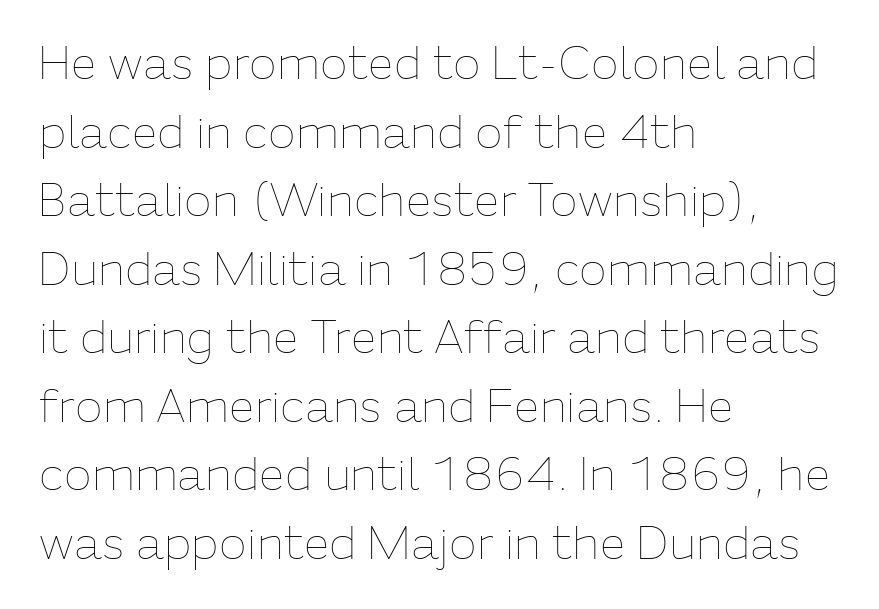
Every row of glyphs begins at an identical x-position on the left. The horizontal fit of the characters is conventional and even. A normal amount of white space separates one row of letters from the next. The zone under the glyphs is completely vacant.
